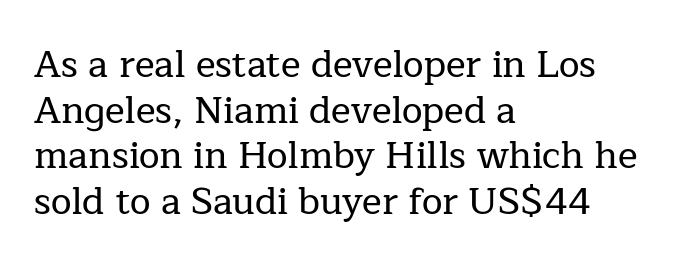
{"serif": "yes", "italic": "no", "width": "normal", "stroke_contrast": "low", "x_height": "medium", "monospaced": "no", "underline": "no", "align": "left", "line_spacing_ratio": 1.23, "letter_spacing": "normal", "letter_spacing_em": 0.0, "glyph_px": 37}
